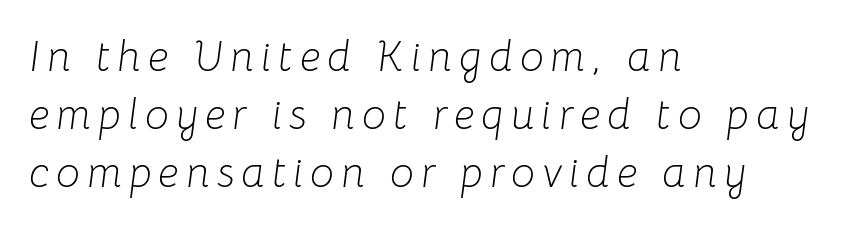
{"italic": "yes", "lean": "right", "slant_degrees": 8, "bold": "no", "weight": "light", "width": "normal", "stroke_contrast": "low", "x_height": "medium", "monospaced": "no", "underline": "no", "align": "left", "line_spacing": "normal", "line_spacing_ratio": 1.38, "glyph_px": 42}
